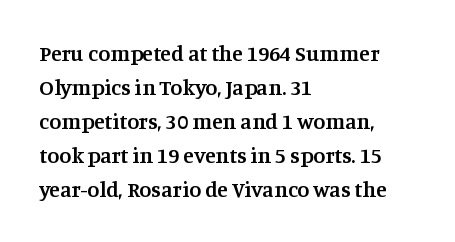
Notice how the stems are strictly vertical — no italics here. The passage shown has conventional tracking throughout. As a designer I'd log this as weight 600, semibold. Line beginnings align vertically; line endings do not.
